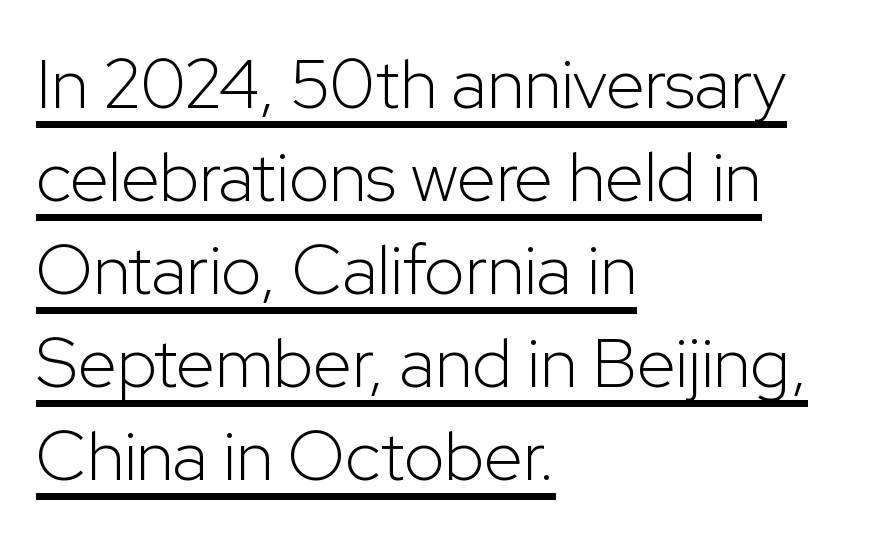
The passage shown is not bold in any degree. Where is the straight margin? On the left. The lines sit at an ordinary, default distance from one another. The type sits square on the baseline with zero lean.
